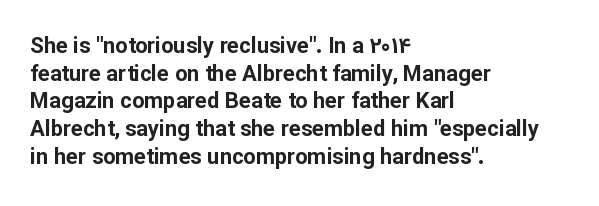
{"italic": "no", "bold": "yes", "underline": "no", "align": "left", "line_spacing": "normal", "line_spacing_ratio": 1.26, "letter_spacing": "normal", "letter_spacing_em": 0.0, "glyph_px": 22}
